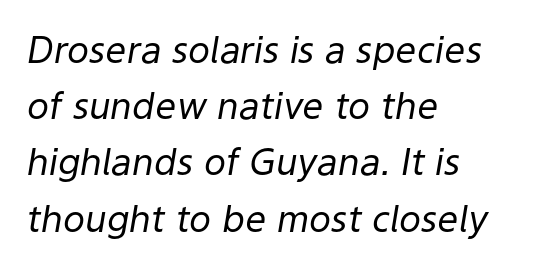
{"italic": "yes", "lean": "right", "slant_degrees": 9, "bold": "no", "weight": "regular", "width": "normal", "stroke_contrast": "low", "x_height": "medium", "monospaced": "no", "underline": "no", "align": "left", "line_spacing": "normal", "line_spacing_ratio": 1.52, "letter_spacing": "normal", "letter_spacing_em": 0.0, "glyph_px": 37}
